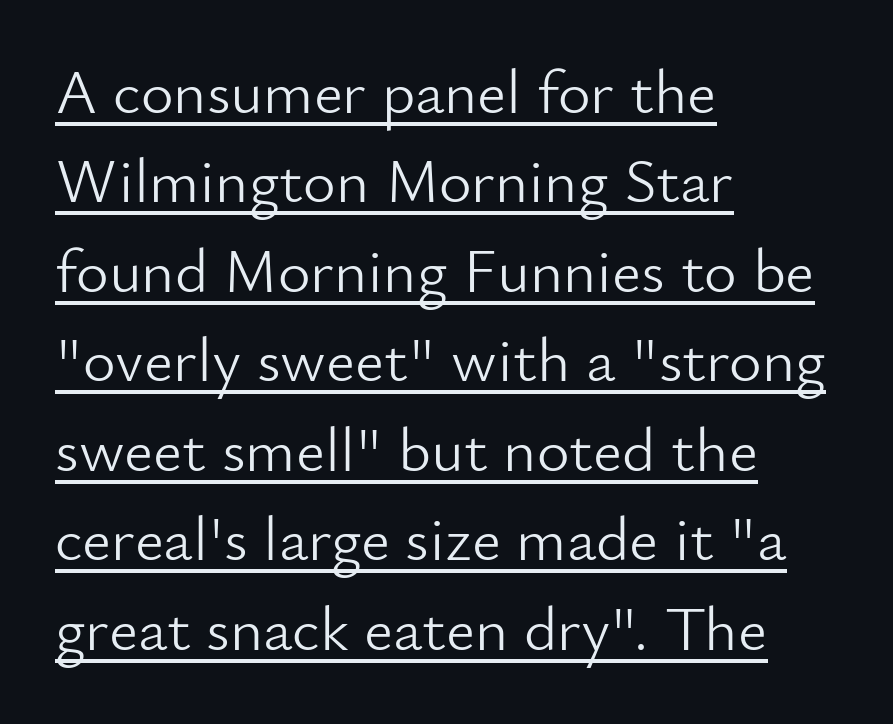
The image shows 63 px light sans-serif type, upright; set left-aligned, normal line spacing (1.42x), normal letter spacing, underlined; low stroke contrast and a small x-height.
